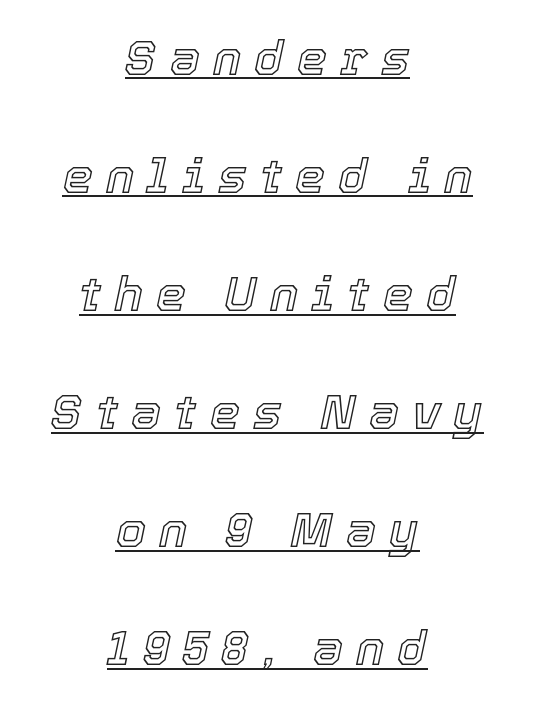
The image shows 48 px text type, italic (leaning right); set centered, loose line spacing (2.46x), unusually wide letter spacing (+0.27 em), underlined; a medium x-height.
